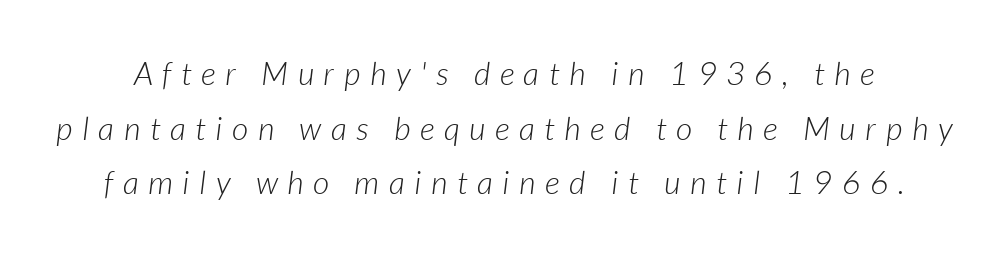
Q: Is the text bold? A: No.
Q: Is the text italic (slanted)? A: Yes, it leans right by about 7 degrees.
Q: Is the text underlined? A: No.
Q: Is the spacing between letters normal or unusually wide? A: Unusually wide.
Q: Width (condensed, normal, or wide)? A: Normal.
Q: Stroke contrast? A: Low.
Q: x-height? A: Medium.
Q: Monospaced? A: No.
